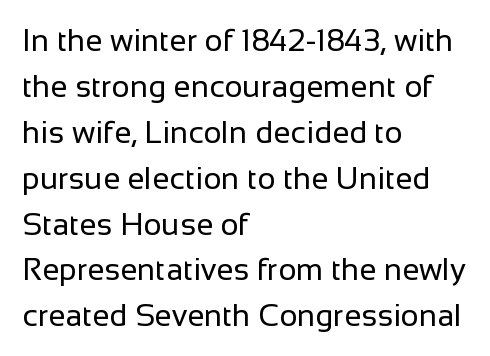
The image shows 31 px regular-weight sans-serif type, upright; set left-aligned, normal line spacing (1.48x), normal letter spacing, not underlined; low stroke contrast and a medium x-height.
